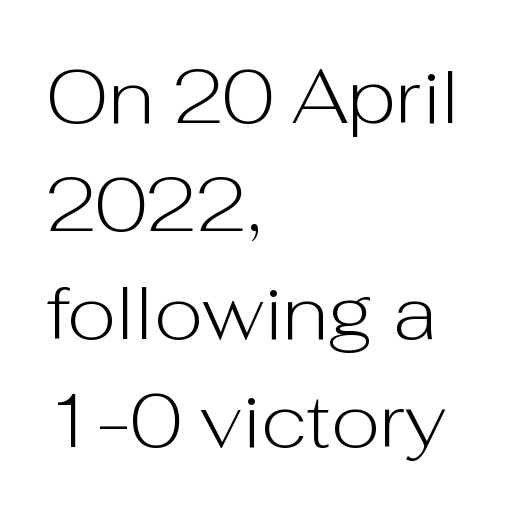
Unbolded letterforms with no extra heft. How would I describe the line gaps? Plain and ordinary. Nope, no serifs anywhere on these letters. These lines were composed using upright roman letters.
